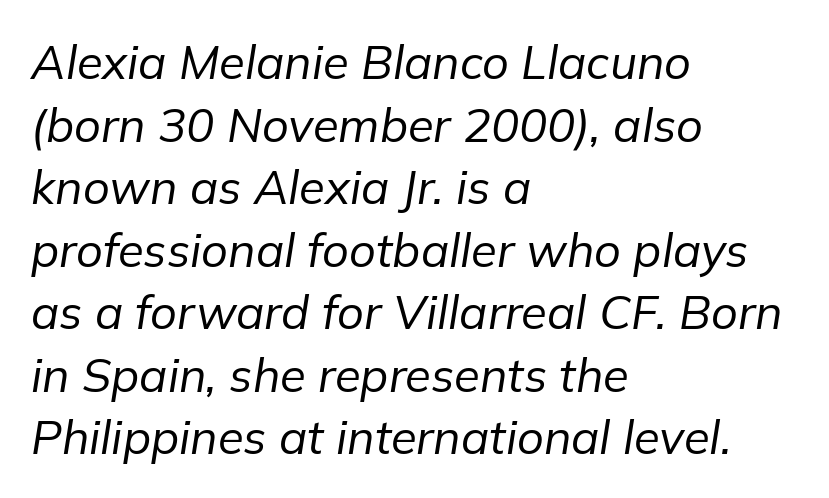
Line beginnings align vertically; line endings do not. Designer's note — italics engaged. No extra tracking has been applied to these lines. The weight would be labelled regular, book, light, or lighter still. Line spacing here is normal.
